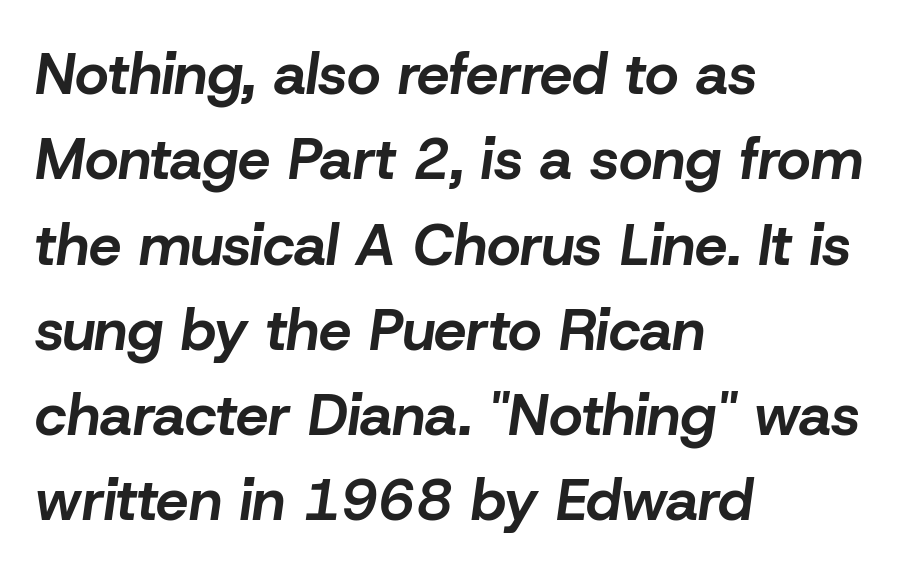
{"italic": "yes", "lean": "right", "slant_degrees": 8, "bold": "yes", "weight": "bold", "width": "normal", "stroke_contrast": "low", "x_height": "medium", "monospaced": "no", "underline": "no", "align": "left", "line_spacing": "normal", "line_spacing_ratio": 1.47, "letter_spacing": "normal", "letter_spacing_em": 0.0, "glyph_px": 58}
